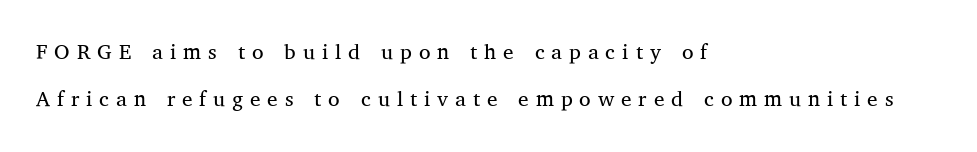
The image shows 21 px text type, upright; set left-aligned, loose line spacing (2.26x), unusually wide letter spacing (+0.33 em), not underlined.
